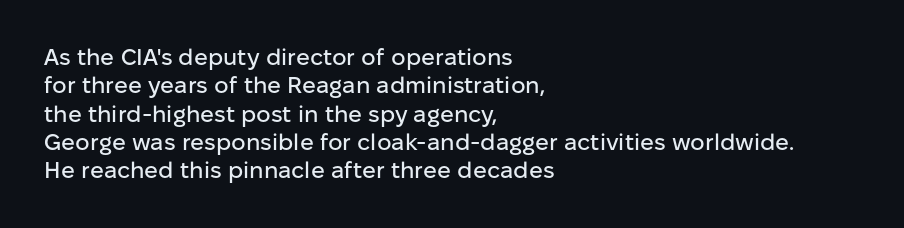
Q: Is the text italic (slanted)? A: No, it is upright.
Q: Is the text underlined? A: No.
Q: How is the paragraph aligned? A: Left-aligned.
Q: Is the spacing between letters normal or unusually wide? A: Normal.
